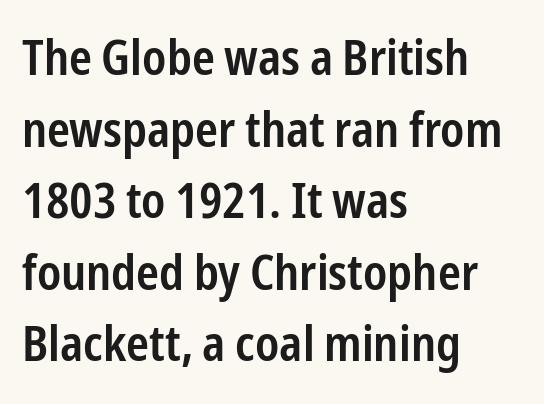
Q: Is the text bold? A: Semi-bold.
Q: Is the text italic (slanted)? A: No, it is upright.
Q: Is the typeface a serif or a sans-serif typeface? A: Sans-serif.
Q: Is the text underlined? A: No.
Q: How is the paragraph aligned? A: Left-aligned.
Q: Is the spacing between letters normal or unusually wide? A: Normal.
Q: Is the spacing between lines tight, normal or loose? A: Normal.
Q: Width (condensed, normal, or wide)? A: Condensed.
Q: Stroke contrast? A: Low.
Q: x-height? A: Medium.
Q: Monospaced? A: No.
